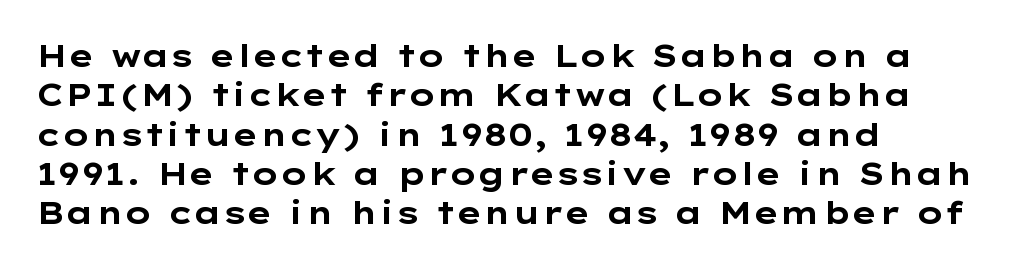
Q: Is the text bold? A: Yes.
Q: Is the text italic (slanted)? A: No, it is upright.
Q: Is the typeface a serif or a sans-serif typeface? A: Sans-serif.
Q: Is the text underlined? A: No.
Q: Is the spacing between letters normal or unusually wide? A: Normal.
Q: Is the spacing between lines tight, normal or loose? A: Normal.
Q: Width (condensed, normal, or wide)? A: Wide.
Q: Stroke contrast? A: Low.
Q: x-height? A: Medium.
Q: Monospaced? A: No.
